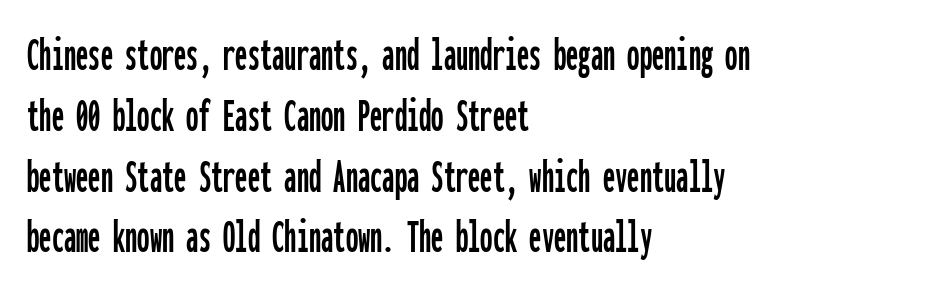
{"serif": "no", "italic": "no", "width": "condensed", "stroke_contrast": "low", "x_height": "medium", "monospaced": "yes", "underline": "no", "align": "left", "line_spacing_ratio": 1.24, "letter_spacing": "normal", "letter_spacing_em": 0.0, "glyph_px": 49}
